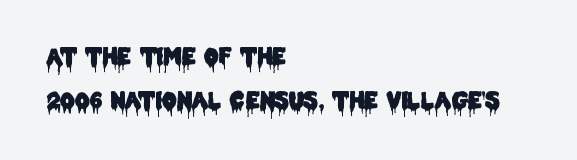
{"italic": "no", "underline": "no", "align": "left", "line_spacing": "loose", "line_spacing_ratio": 1.91, "letter_spacing": "normal", "letter_spacing_em": 0.0, "glyph_px": 23}
